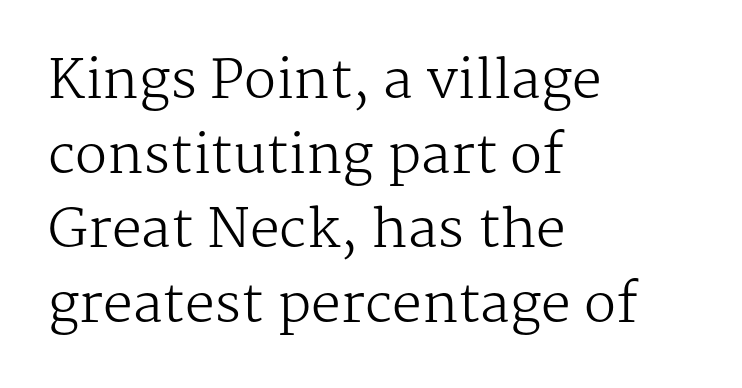
Q: Is the text bold? A: No.
Q: Is the text italic (slanted)? A: No, it is upright.
Q: Is the typeface a serif or a sans-serif typeface? A: Serif.
Q: Is the text underlined? A: No.
Q: How is the paragraph aligned? A: Left-aligned.
Q: Is the spacing between letters normal or unusually wide? A: Normal.
Q: Is the spacing between lines tight, normal or loose? A: Normal.
Q: Width (condensed, normal, or wide)? A: Normal.
Q: Stroke contrast? A: Medium.
Q: x-height? A: Medium.
Q: Monospaced? A: No.
